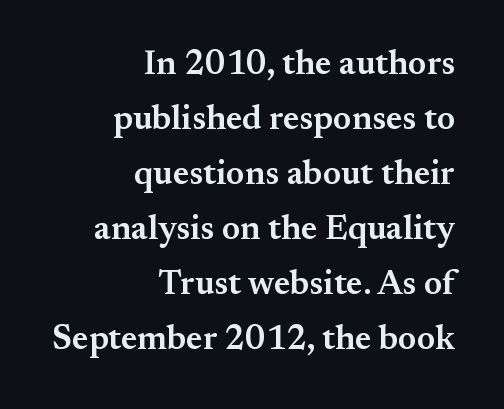
Q: Is the text bold? A: Semi-bold.
Q: Is the text italic (slanted)? A: No, it is upright.
Q: Is the typeface a serif or a sans-serif typeface? A: Serif.
Q: Is the text underlined? A: No.
Q: How is the paragraph aligned? A: Right-aligned.
Q: Is the spacing between letters normal or unusually wide? A: Normal.
Q: Is the spacing between lines tight, normal or loose? A: Normal.
Q: Width (condensed, normal, or wide)? A: Normal.
Q: Stroke contrast? A: Medium.
Q: x-height? A: Small.
Q: Monospaced? A: No.
